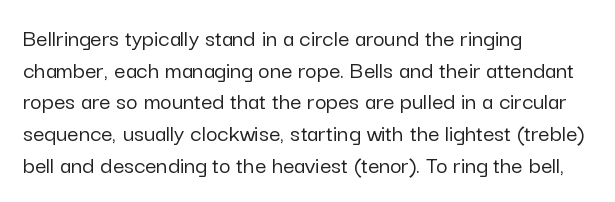
{"italic": "no", "underline": "no", "align": "left", "line_spacing": "normal", "line_spacing_ratio": 1.27, "letter_spacing": "normal", "letter_spacing_em": 0.0, "glyph_px": 25}
